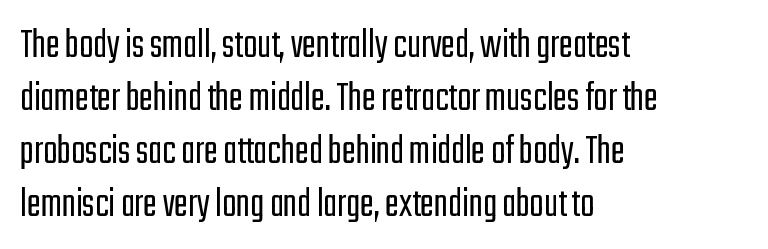
The image shows 42 px light, condensed sans-serif type, upright; set left-aligned, normal line spacing (1.26x), normal letter spacing, not underlined; low stroke contrast and a medium x-height.
